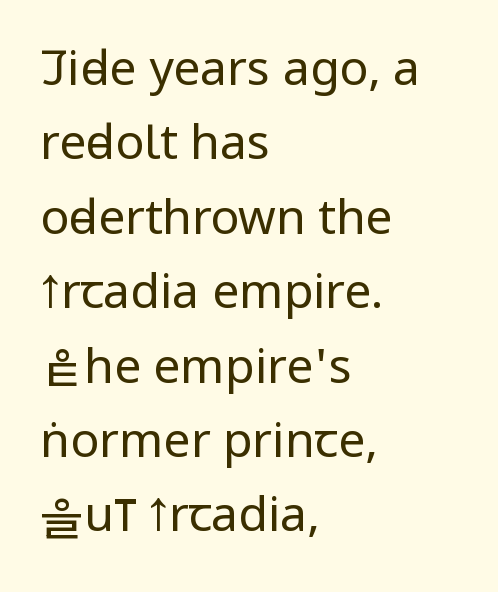
The image shows 48 px regular-weight, condensed sans-serif type, upright; set left-aligned, normal line spacing (1.55x), normal letter spacing, not underlined; low stroke contrast and a large x-height.
